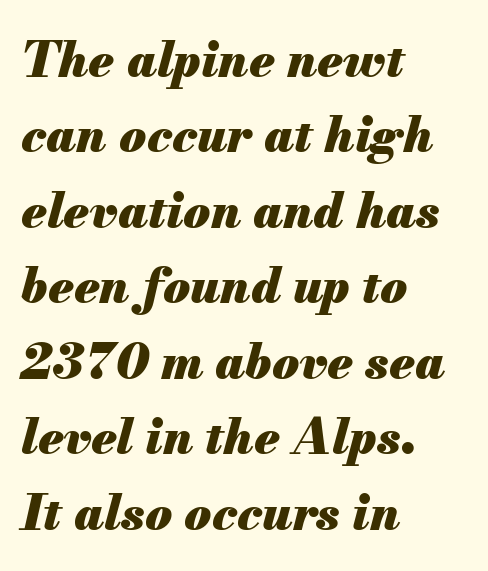
The image shows 49 px heavy type, italic (leaning right); set left-aligned, normal line spacing (1.54x), normal letter spacing, not underlined; medium stroke contrast and a small x-height.
